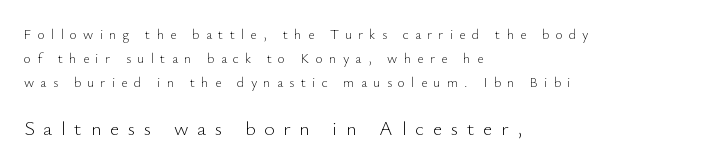
The face looks like a standard text weight, possibly lighter. Notice how the stems are strictly vertical — no italics here. Compare the two chunks: the lower has the greater cap height. Left-aligned paragraph, ragged on the right. The letters are spread apart with noticeably loose tracking. Unmarked baselines from the first word to the last.
